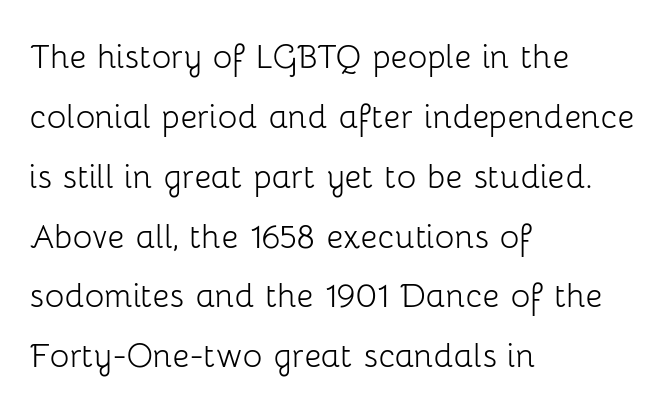
{"serif": "no", "italic": "no", "bold": "no", "weight": "light", "width": "normal", "stroke_contrast": "low", "x_height": "medium", "monospaced": "no", "underline": "no", "align": "left", "line_spacing": "normal", "line_spacing_ratio": 1.46, "letter_spacing": "normal", "letter_spacing_em": 0.0, "glyph_px": 41}
